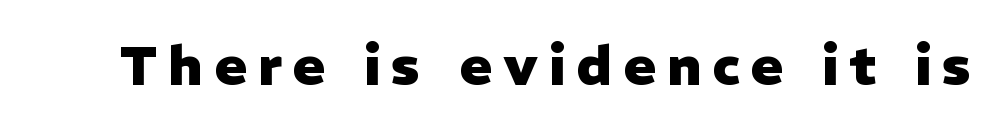
{"serif": "no", "italic": "no", "bold": "yes", "weight": "heavy", "width": "normal", "stroke_contrast": "low", "x_height": "medium", "monospaced": "no", "underline": "no", "letter_spacing": "wide", "letter_spacing_em": 0.2, "glyph_px": 55}
